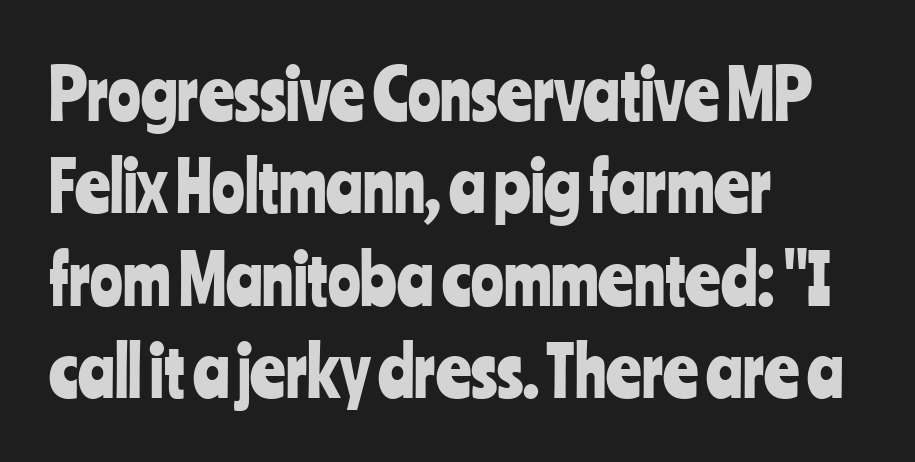
A typesetter would call this proportional, since set widths differ per character. Every row of glyphs begins at an identical x-position on the left. What kind of face is this? One without serifs — a sans. Compared with typical body copy, the letter spacing here is the same. Notice how descenders clear the ascenders below comfortably — that's standard leading.
